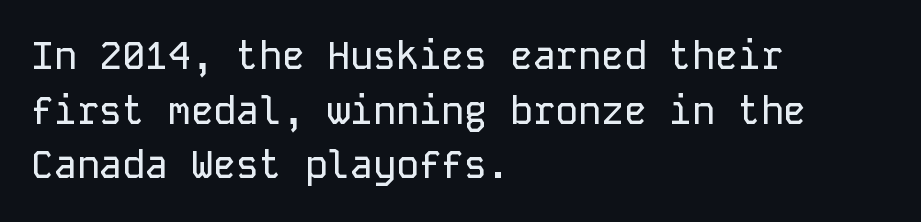
The image shows 38 px sans-serif type, upright, monospaced; set left-aligned, normal line spacing (1.44x), normal letter spacing, not underlined; low stroke contrast and a medium x-height.
